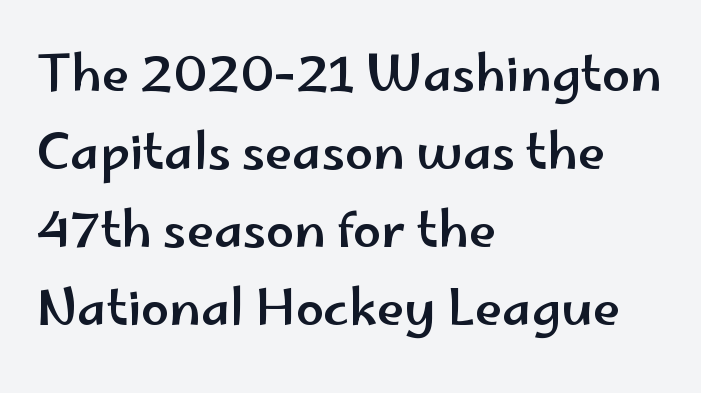
Q: Is the text italic (slanted)? A: No, it is upright.
Q: Is the typeface a serif or a sans-serif typeface? A: Sans-serif.
Q: Is the text underlined? A: No.
Q: How is the paragraph aligned? A: Left-aligned.
Q: Is the spacing between letters normal or unusually wide? A: Normal.
Q: Is the spacing between lines tight, normal or loose? A: Normal.
Q: Width (condensed, normal, or wide)? A: Wide.
Q: Stroke contrast? A: Low.
Q: x-height? A: Small.
Q: Monospaced? A: No.
